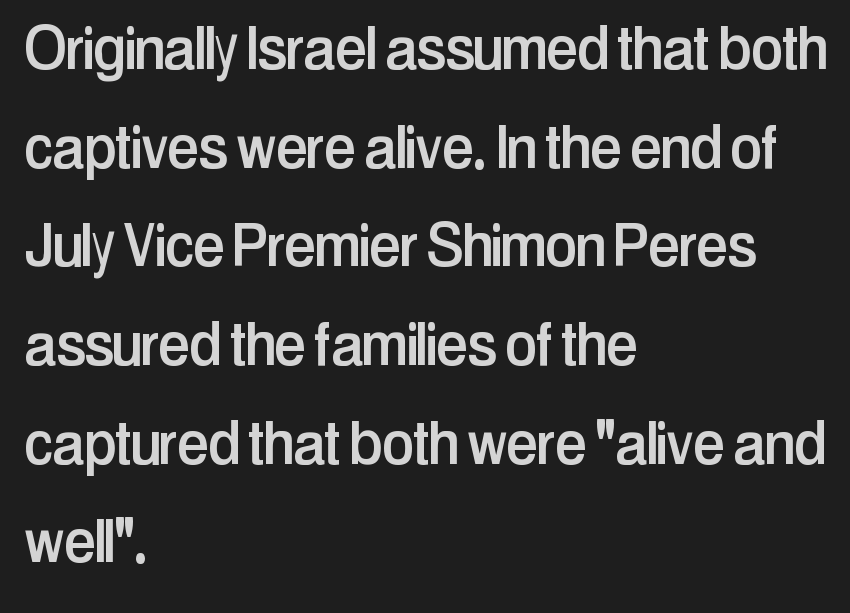
The image shows 72 px condensed sans-serif type, upright; set left-aligned, normal line spacing (1.37x), normal letter spacing, not underlined; low stroke contrast and a medium x-height.
